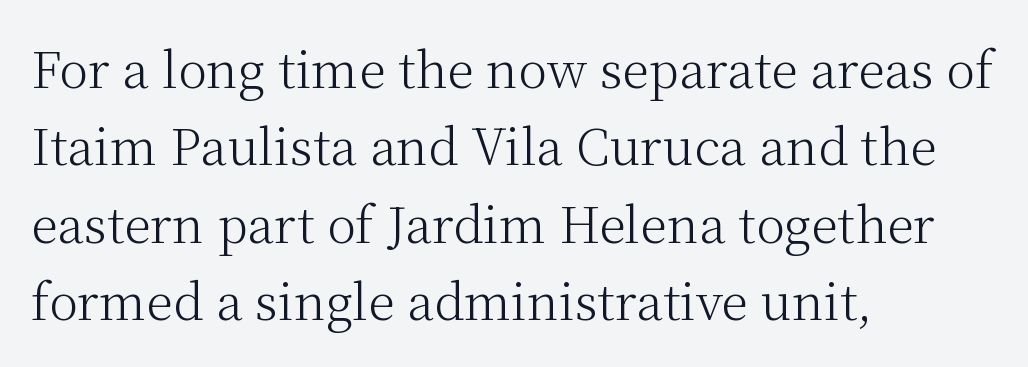
{"serif": "yes", "italic": "no", "bold": "no", "weight": "light", "width": "normal", "stroke_contrast": "medium", "x_height": "medium", "monospaced": "no", "underline": "no", "align": "left", "line_spacing": "normal", "line_spacing_ratio": 1.58, "letter_spacing": "normal", "letter_spacing_em": 0.0, "glyph_px": 49}
